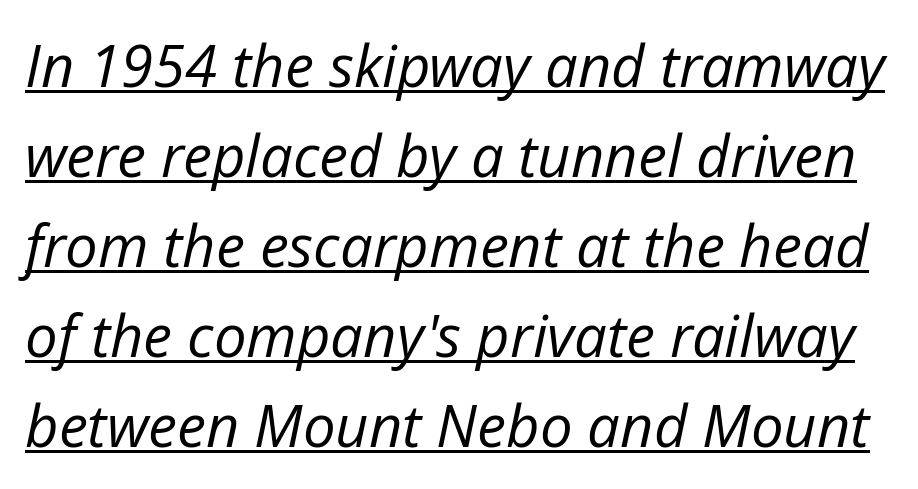
{"italic": "yes", "lean": "right", "slant_degrees": 12, "bold": "no", "weight": "regular", "width": "normal", "stroke_contrast": "low", "x_height": "medium", "monospaced": "no", "underline": "yes", "line_spacing": "normal", "line_spacing_ratio": 1.55, "letter_spacing": "normal", "letter_spacing_em": 0.0, "glyph_px": 58}
